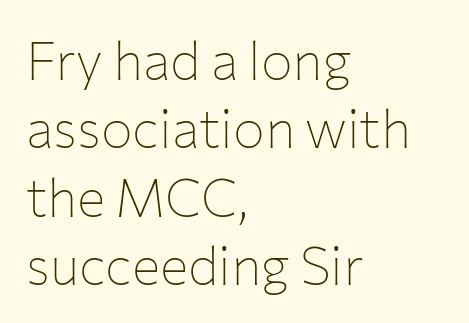
The image shows 53 px thin sans-serif type, upright; set left-aligned, normal line spacing (1.29x), normal letter spacing, not underlined; low stroke contrast and a medium x-height.
